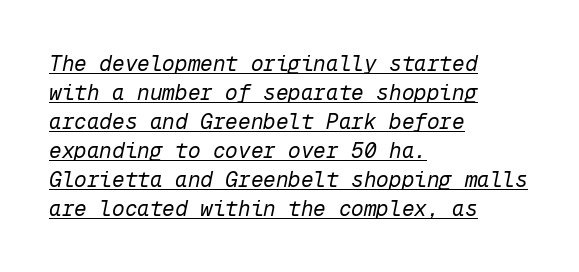
Q: Is the text bold? A: No.
Q: Is the text italic (slanted)? A: Yes, it leans right by about 12 degrees.
Q: Is the text underlined? A: Yes.
Q: How is the paragraph aligned? A: Left-aligned.
Q: Is the spacing between letters normal or unusually wide? A: Normal.
Q: Is the spacing between lines tight, normal or loose? A: Normal.
